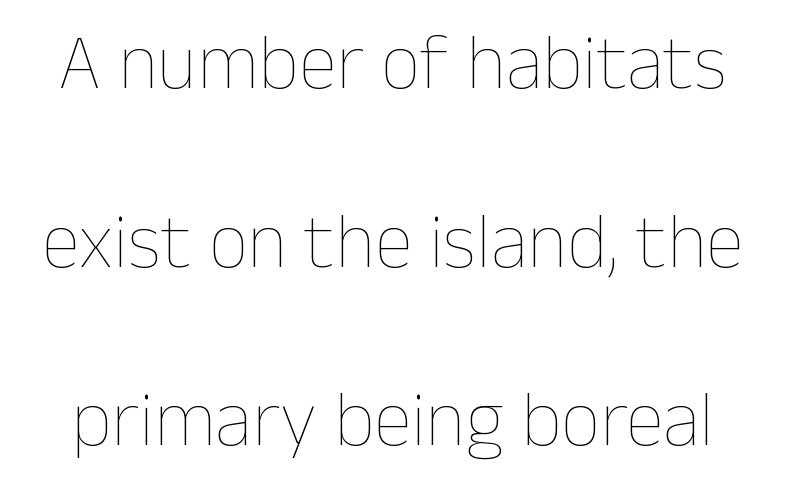
Q: Is the text bold? A: No.
Q: Is the text italic (slanted)? A: No, it is upright.
Q: Is the text underlined? A: No.
Q: Is the spacing between letters normal or unusually wide? A: Normal.
Q: Is the spacing between lines tight, normal or loose? A: Loose.
Q: Width (condensed, normal, or wide)? A: Normal.
Q: Stroke contrast? A: Low.
Q: x-height? A: Medium.
Q: Monospaced? A: No.
